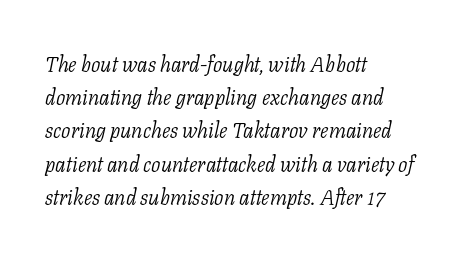
{"italic": "yes", "lean": "right", "slant_degrees": 11, "bold": "no", "underline": "no", "align": "left", "line_spacing": "normal", "line_spacing_ratio": 1.58, "letter_spacing": "normal", "letter_spacing_em": 0.0, "glyph_px": 21}
